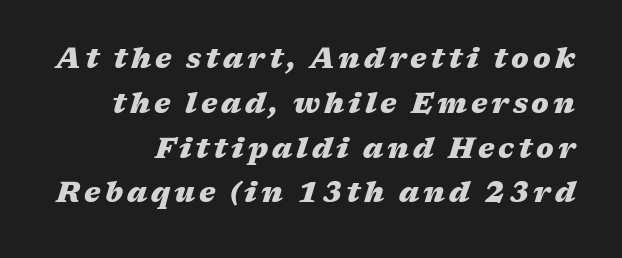
The image shows 28 px heavy, wide type, italic (leaning right); set normal line spacing (1.6x), not underlined; medium stroke contrast and a medium x-height.
